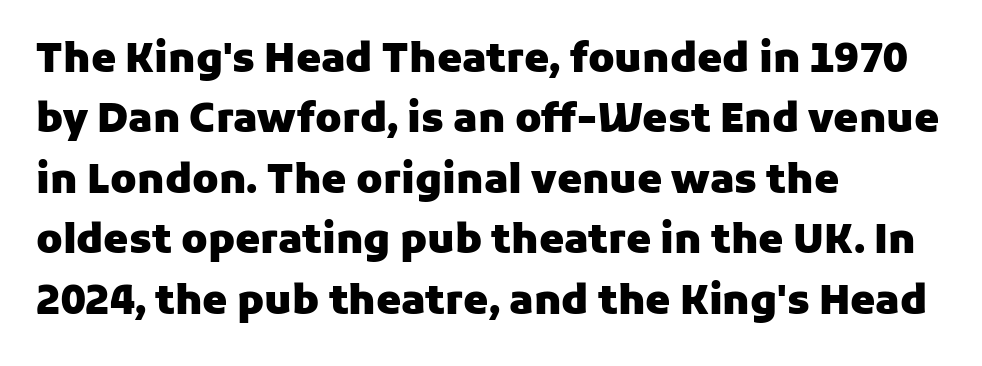
{"serif": "no", "italic": "no", "bold": "yes", "weight": "heavy", "width": "normal", "stroke_contrast": "low", "x_height": "medium", "monospaced": "no", "underline": "no", "align": "left", "line_spacing": "normal", "line_spacing_ratio": 1.51, "letter_spacing": "normal", "letter_spacing_em": 0.0, "glyph_px": 40}
